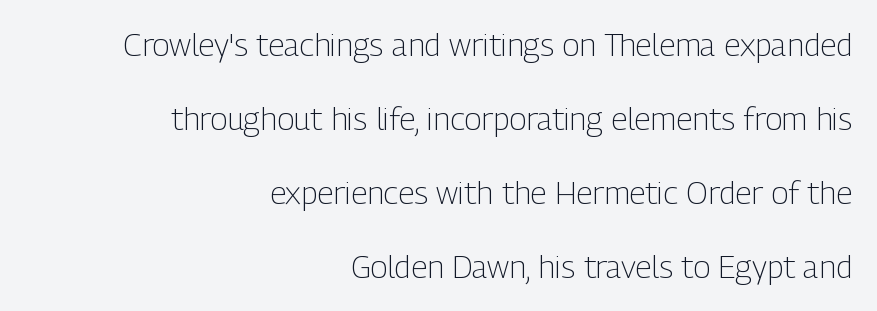
The image shows 32 px light, condensed sans-serif type, upright; set right-aligned, loose line spacing (2.31x), normal letter spacing, not underlined; low stroke contrast and a medium x-height.
